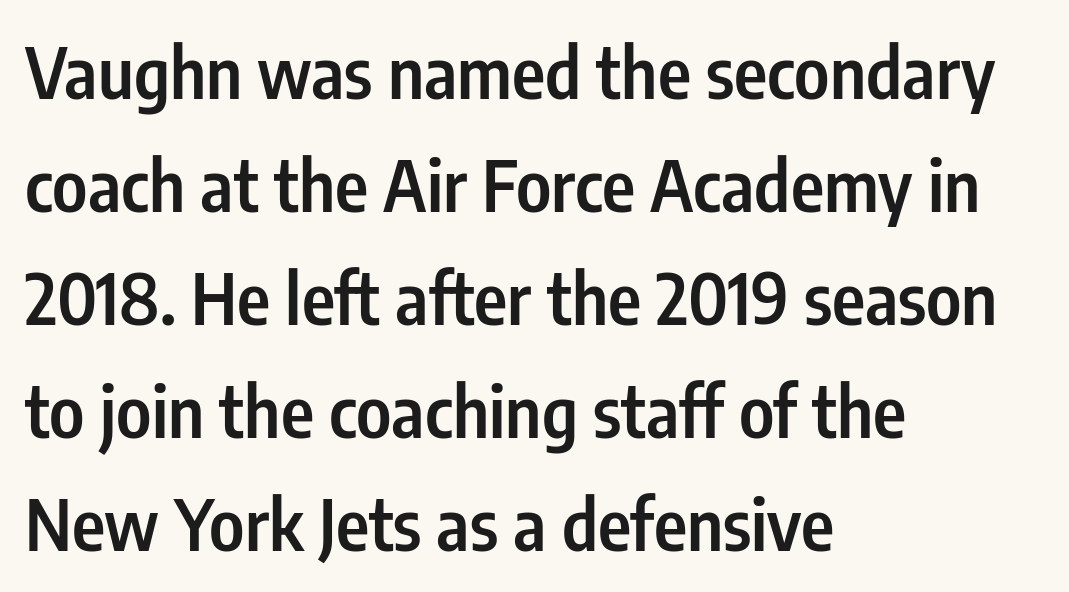
The image shows 71 px semibold, condensed sans-serif type, upright; set left-aligned, normal line spacing (1.59x), normal letter spacing, not underlined; low stroke contrast and a medium x-height.
